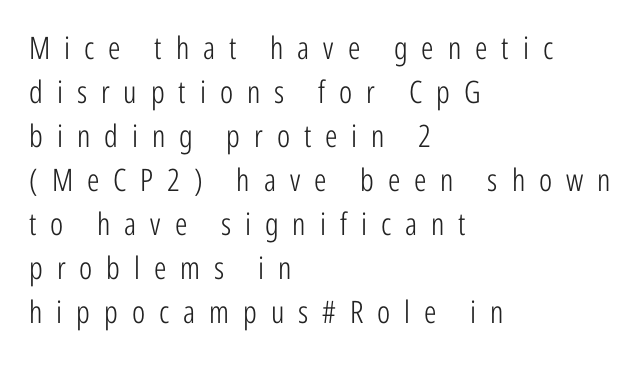
{"serif": "no", "italic": "no", "bold": "no", "weight": "light", "width": "condensed", "stroke_contrast": "low", "x_height": "medium", "monospaced": "no", "underline": "no", "align": "left", "line_spacing": "normal", "line_spacing_ratio": 1.42, "letter_spacing": "wide", "letter_spacing_em": 0.45, "glyph_px": 31}
